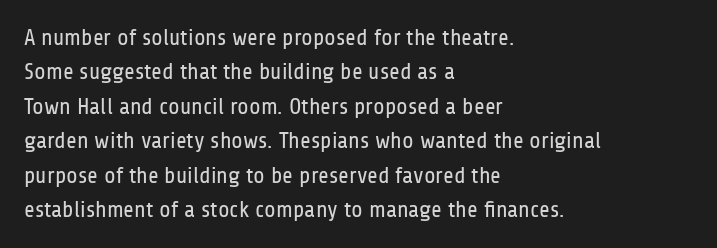
Q: Is the text bold? A: No.
Q: Is the text italic (slanted)? A: No, it is upright.
Q: Is the text underlined? A: No.
Q: How is the paragraph aligned? A: Left-aligned.
Q: Is the spacing between letters normal or unusually wide? A: Normal.
Q: Is the spacing between lines tight, normal or loose? A: Normal.
